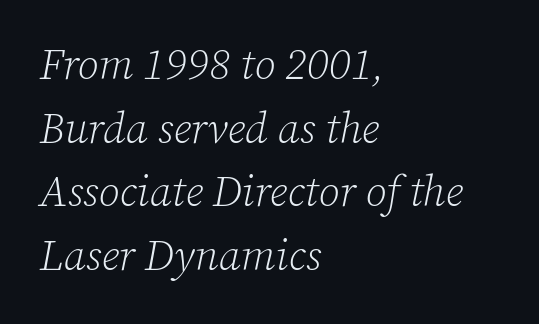
The image shows 43 px light serif type, italic (leaning right); set left-aligned, normal line spacing (1.48x), normal letter spacing, not underlined; low stroke contrast and a medium x-height.
